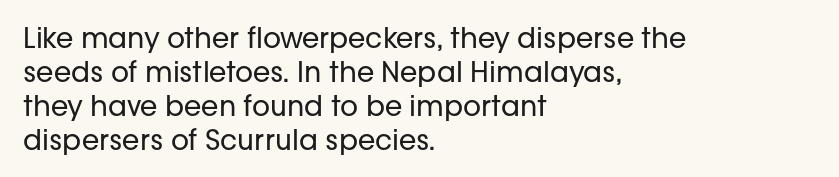
When letters stand straight like this, we call the style roman or upright. Regarding serifs, this sample does without them. The font sits on the lighter half of the weight spectrum, regular included. Spacing verdict: proportional, widths tailored to each character.
